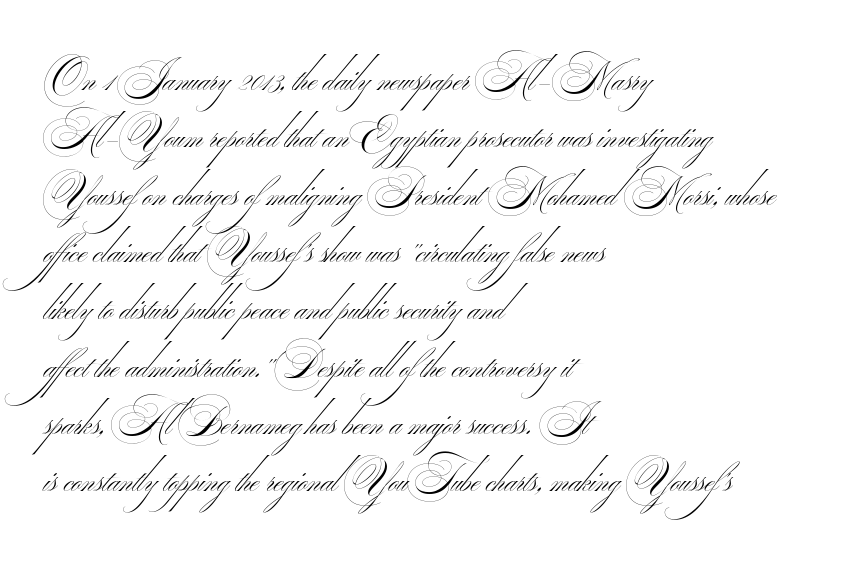
{"serif": "no", "bold": "no", "weight": "thin", "width": "wide", "stroke_contrast": "medium", "monospaced": "no", "underline": "no", "align": "left", "line_spacing": "normal", "line_spacing_ratio": 1.47, "letter_spacing": "normal", "letter_spacing_em": 0.0, "glyph_px": 39}
